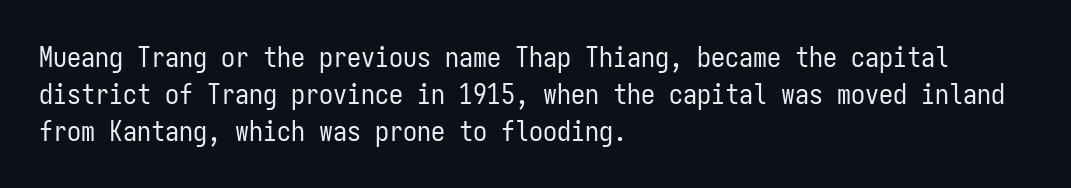
This sample uses plain, unmodified letter spacing. The line-height multiplier appears to be the usual default. The lines in this sample share a left origin and differ only in where they stop. Is this a heavy cut? Hardly; it is regular or lighter. This sample has the even, mechanical cadence of fixed-width lettering. A sans-serif font was chosen for this passage.
